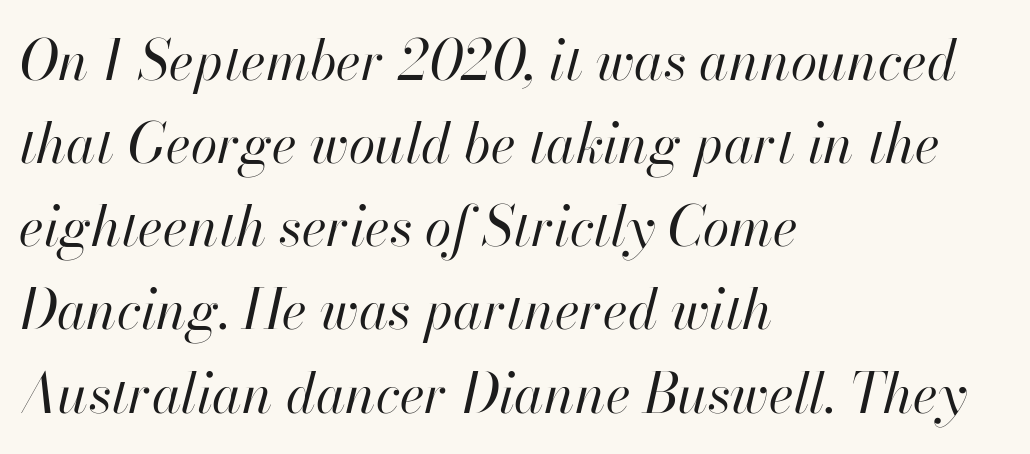
Leading: standard. Think standard paragraph weight, or any step lighter than that. The paragraph has a hard left edge and a soft right edge. Check the space under the baseline: it is left empty. Varying glyph widths throughout — classic text-font behaviour.
